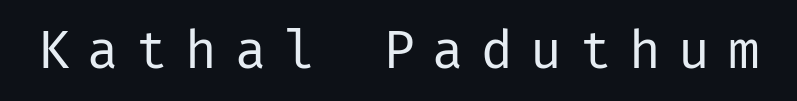
The letters carry no serifs — their stems end cleanly without finishing strokes. Underlining? Definitely not there. The passage shown has open, widely tracked lettering throughout. The strokes are not fattened; the text isn't bold. Italic: no, the glyphs are upright roman.
